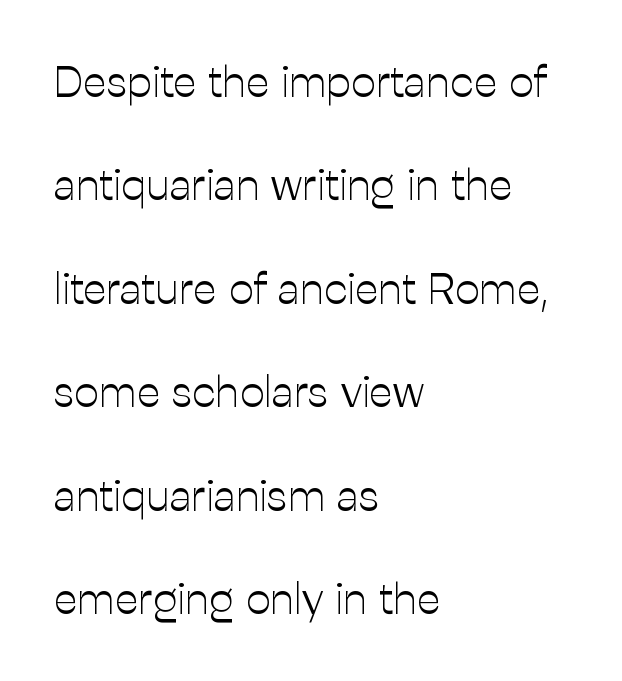
The image shows 44 px light sans-serif type, upright; set left-aligned, loose line spacing (2.35x), normal letter spacing, not underlined; low stroke contrast and a medium x-height.
